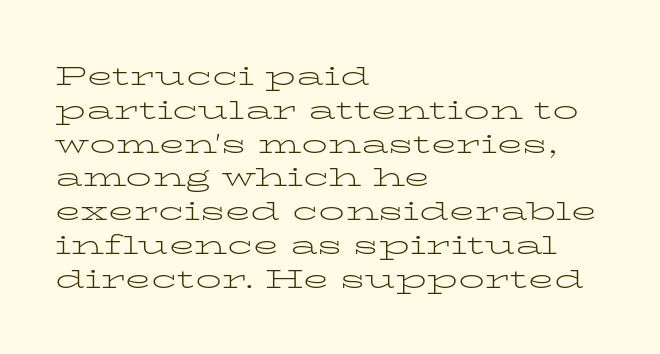
{"italic": "no", "bold": "no", "underline": "no", "align": "left", "line_spacing": "normal", "line_spacing_ratio": 1.3, "letter_spacing": "normal", "letter_spacing_em": 0.0, "glyph_px": 26}
